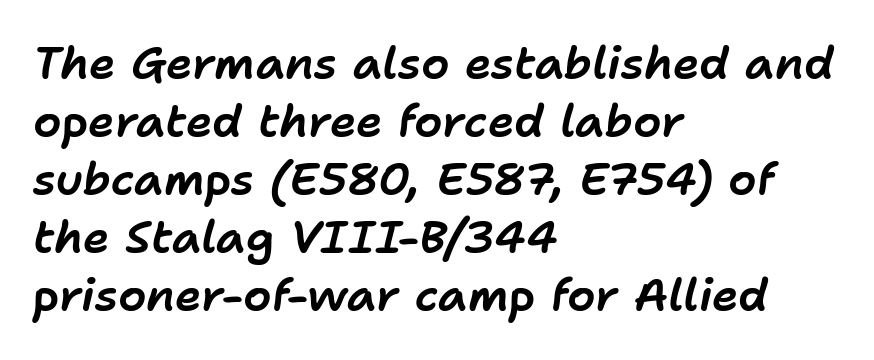
{"italic": "yes", "lean": "right", "slant_degrees": 11, "width": "normal", "stroke_contrast": "low", "x_height": "medium", "monospaced": "no", "underline": "no", "align": "left", "line_spacing": "normal", "line_spacing_ratio": 1.29, "letter_spacing": "normal", "letter_spacing_em": 0.0, "glyph_px": 45}
